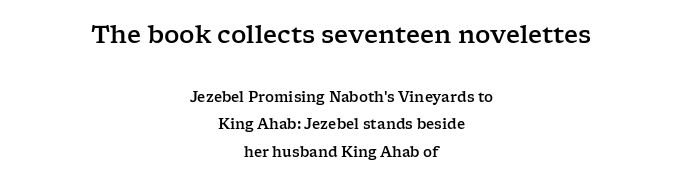
Leading: increased. The earlier block is typeset at a bigger size than the later block. Line starts and ends both wander, symmetrically. The baseline area is clear. This sample uses an upright cut, with every glyph sitting square on the baseline.
